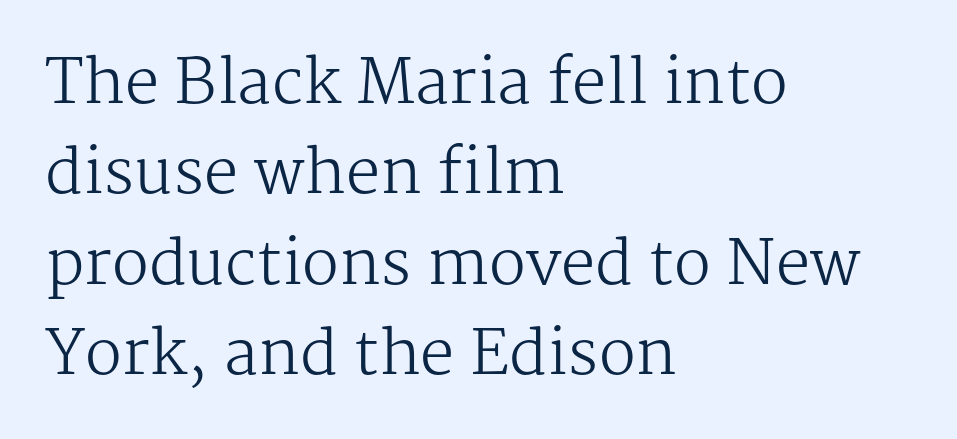
This reads as an unemphasized weight, regular at the heaviest. Observe the ordinary spacing: letters are neighbours, not strangers. The text block is weighted toward the left margin, trailing off unevenly rightward. Does the lettering tilt? It doesn't — this is upright. The characters display serif detailing at their extremities.
